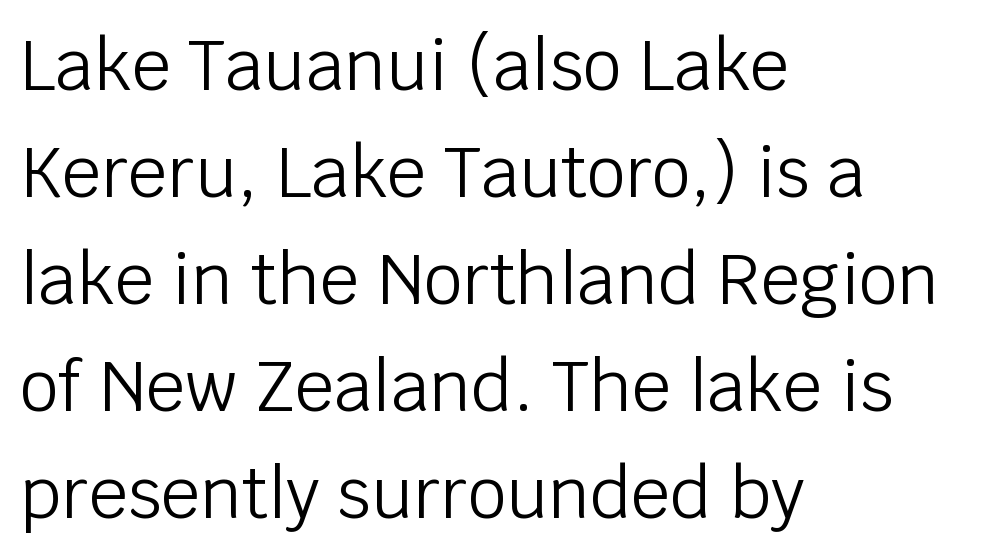
Q: Is the text bold? A: No.
Q: Is the text italic (slanted)? A: No, it is upright.
Q: Is the typeface a serif or a sans-serif typeface? A: Sans-serif.
Q: Is the text underlined? A: No.
Q: How is the paragraph aligned? A: Left-aligned.
Q: Is the spacing between letters normal or unusually wide? A: Normal.
Q: Is the spacing between lines tight, normal or loose? A: Normal.
Q: Width (condensed, normal, or wide)? A: Normal.
Q: Stroke contrast? A: Low.
Q: x-height? A: Large.
Q: Monospaced? A: No.
